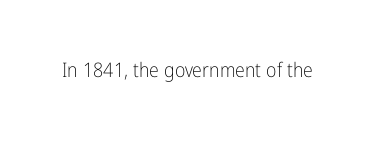
The image shows 20 px text type, upright; set normal letter spacing, not underlined.
